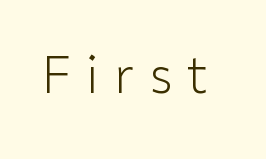
{"serif": "no", "italic": "no", "bold": "no", "weight": "light", "width": "normal", "stroke_contrast": "low", "x_height": "medium", "monospaced": "no", "underline": "no", "letter_spacing": "wide", "letter_spacing_em": 0.3, "glyph_px": 50}
